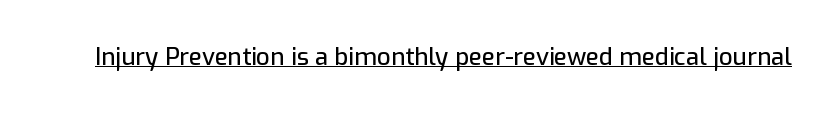
{"italic": "no", "underline": "yes", "letter_spacing": "normal", "letter_spacing_em": 0.0, "glyph_px": 24}
